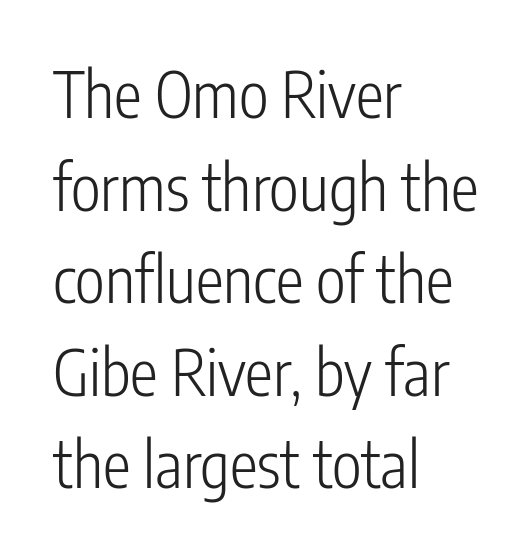
The image shows 63 px light, condensed sans-serif type, upright; set left-aligned, normal line spacing (1.47x), normal letter spacing, not underlined; low stroke contrast and a medium x-height.
